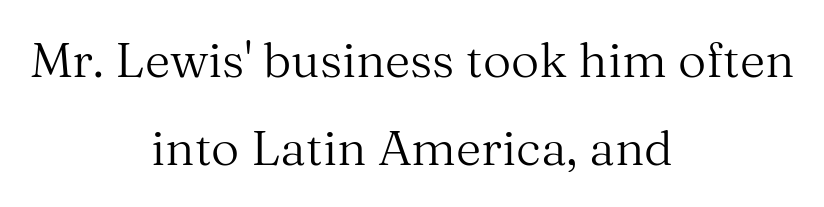
{"serif": "yes", "italic": "no", "bold": "no", "weight": "regular", "width": "normal", "stroke_contrast": "medium", "x_height": "medium", "monospaced": "no", "underline": "no", "align": "center", "line_spacing_ratio": 1.79, "letter_spacing": "normal", "letter_spacing_em": 0.0, "glyph_px": 49}
